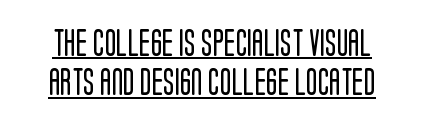
Q: Is the text bold? A: No.
Q: Is the text italic (slanted)? A: No, it is upright.
Q: Is the text underlined? A: Yes.
Q: Is the spacing between letters normal or unusually wide? A: Normal.
Q: Is the spacing between lines tight, normal or loose? A: Normal.
